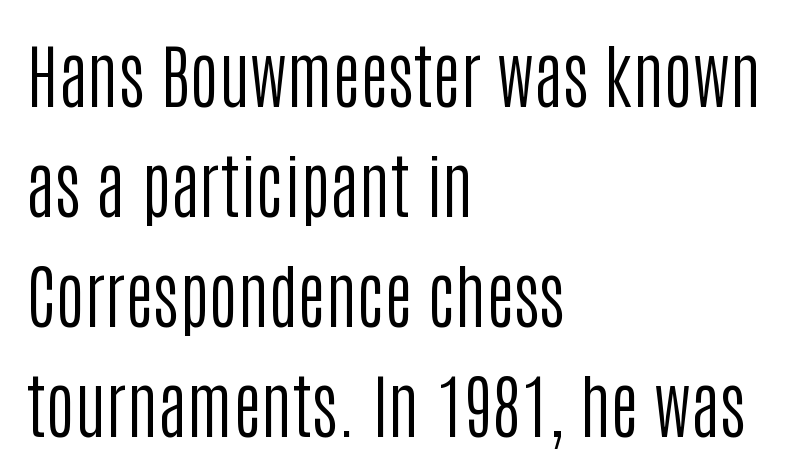
The passage shown is typed in a proportional face where columns would drift. Serif or sans? Sans — the stroke terminals are bare. What stands out about the letter spacing? Nothing — it is the standard amount. The letters look calm and open, with moderate or lighter stems.
